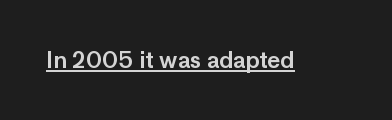
{"italic": "no", "underline": "yes", "letter_spacing": "normal", "letter_spacing_em": 0.0, "glyph_px": 22}
